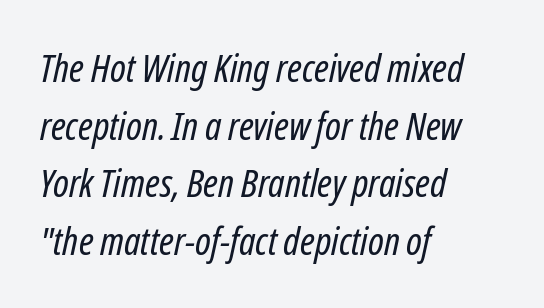
The image shows 39 px regular-weight, condensed type, italic (leaning right); set left-aligned, normal line spacing (1.48x), normal letter spacing, not underlined; low stroke contrast and a medium x-height.
